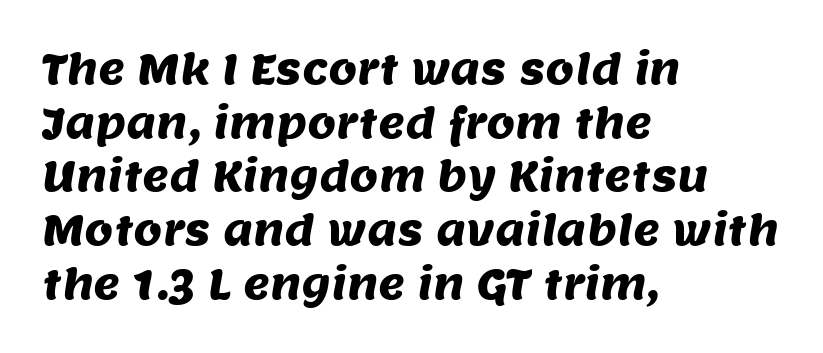
Here the designer chose a conventional face with non-uniform glyph widths. The paragraph shown leans on its left margin. Nothing sits at the stroke ends, so this counts as sans-serif. Anything drawn beneath the words? Only blank space. Horizontal bands of white between lines are of average thickness.
